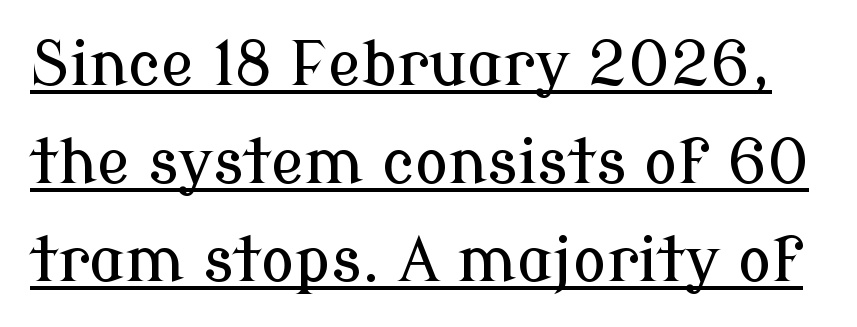
The image shows 62 px serif type, upright; set normal line spacing (1.58x), normal letter spacing, underlined; low stroke contrast and a medium x-height.
